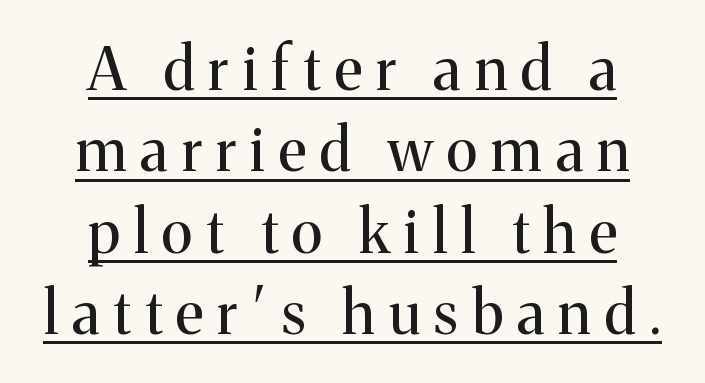
The image shows 59 px regular-weight serif type, upright; set centered, normal line spacing (1.38x), unusually wide letter spacing (+0.24 em), underlined; medium stroke contrast and a medium x-height.
